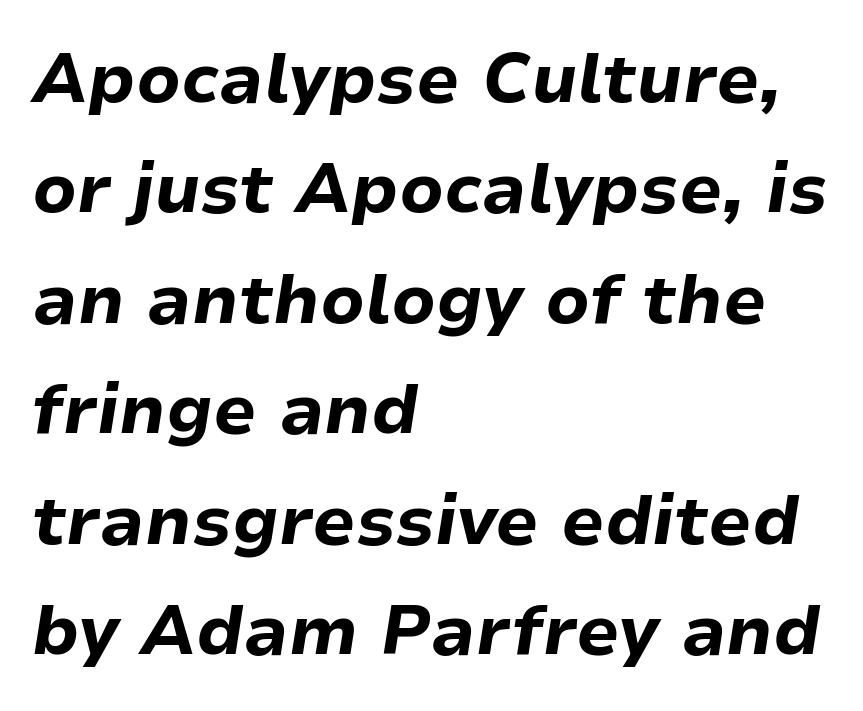
Q: Is the text bold? A: Yes.
Q: Is the text italic (slanted)? A: Yes, it leans right by about 9 degrees.
Q: Is the text underlined? A: No.
Q: How is the paragraph aligned? A: Left-aligned.
Q: Is the spacing between letters normal or unusually wide? A: Normal.
Q: Is the spacing between lines tight, normal or loose? A: Normal.
Q: Width (condensed, normal, or wide)? A: Normal.
Q: Stroke contrast? A: Low.
Q: x-height? A: Medium.
Q: Monospaced? A: No.
